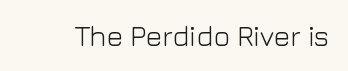
{"serif": "no", "italic": "no", "bold": "no", "weight": "light", "width": "normal", "stroke_contrast": "low", "x_height": "medium", "monospaced": "no", "underline": "no", "letter_spacing": "normal", "letter_spacing_em": 0.0, "glyph_px": 28}
